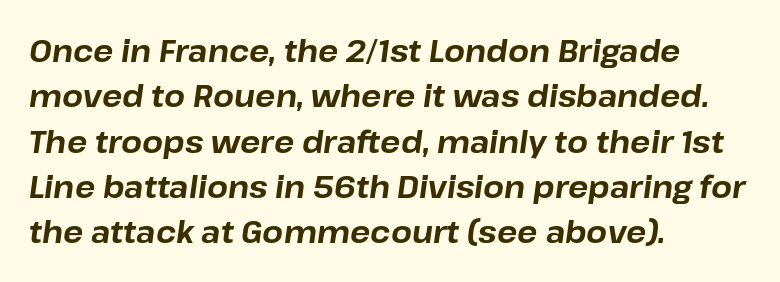
The image shows 30 px bold type, italic (leaning right); set left-aligned, normal line spacing (1.51x), normal letter spacing, not underlined; low stroke contrast and a medium x-height.
